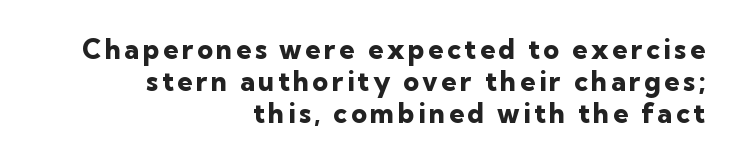
Q: Is the text bold? A: Yes.
Q: Is the text italic (slanted)? A: No, it is upright.
Q: Is the text underlined? A: No.
Q: How is the paragraph aligned? A: Right-aligned.
